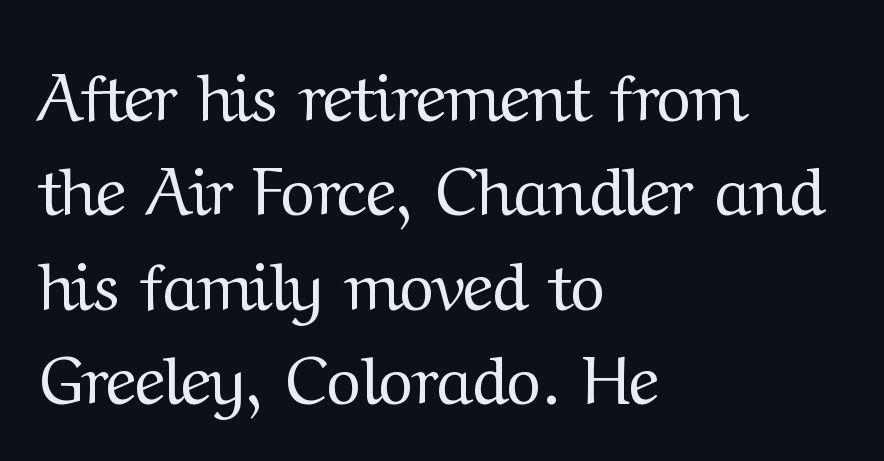
Between one letter and the next there's only the usual sliver of space. Character widths vary here, with narrow letters taking less room than wide ones. A clean baseline with only descenders dipping below it. Is this a heavy cut? Hardly; it is regular or lighter.
